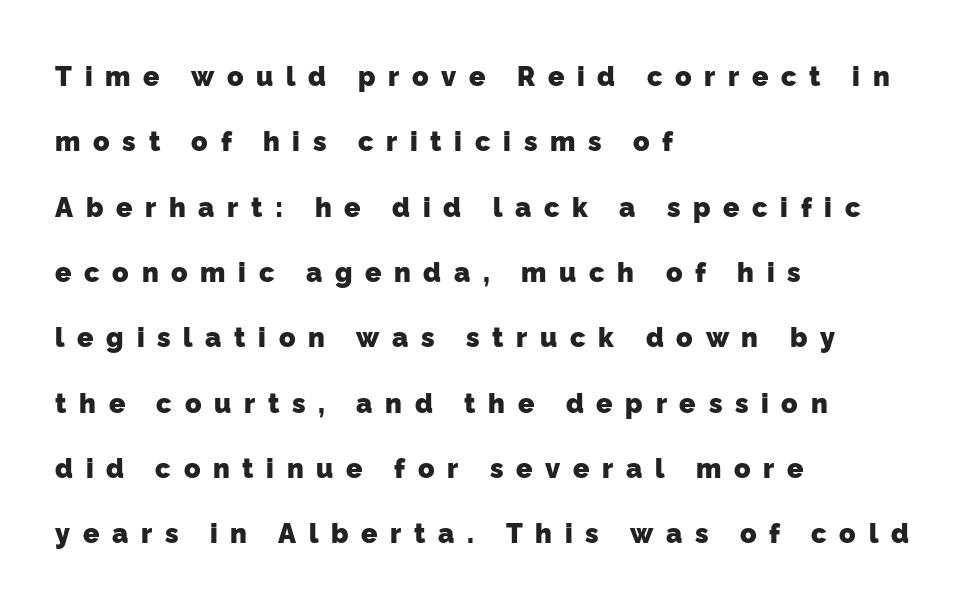
Q: Is the text bold? A: Yes.
Q: Is the text underlined? A: No.
Q: How is the paragraph aligned? A: Left-aligned.
Q: Is the spacing between letters normal or unusually wide? A: Unusually wide.
Q: Is the spacing between lines tight, normal or loose? A: Loose.
